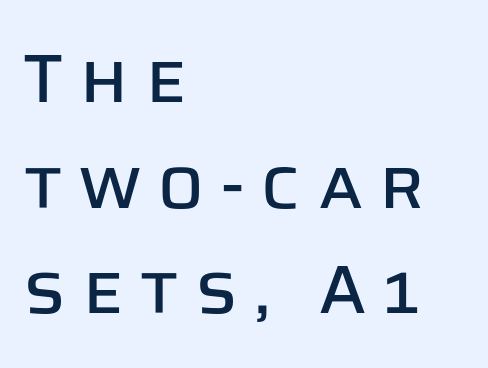
Q: Is the text italic (slanted)? A: No, it is upright.
Q: Is the typeface a serif or a sans-serif typeface? A: Sans-serif.
Q: Is the text underlined? A: No.
Q: How is the paragraph aligned? A: Left-aligned.
Q: Is the spacing between letters normal or unusually wide? A: Unusually wide.
Q: Is the spacing between lines tight, normal or loose? A: Normal.
Q: Width (condensed, normal, or wide)? A: Normal.
Q: Stroke contrast? A: Low.
Q: x-height? A: Large.
Q: Monospaced? A: No.
